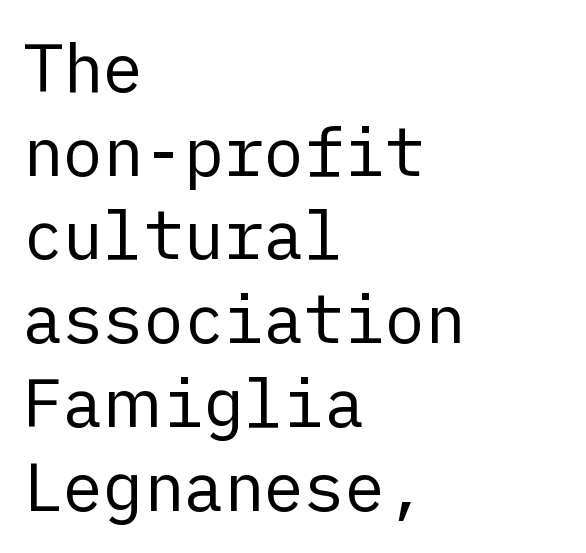
{"serif": "no", "italic": "no", "bold": "no", "weight": "regular", "width": "normal", "stroke_contrast": "low", "x_height": "medium", "underline": "no", "align": "left", "line_spacing": "normal", "line_spacing_ratio": 1.25, "letter_spacing": "normal", "letter_spacing_em": 0.0, "glyph_px": 67}
